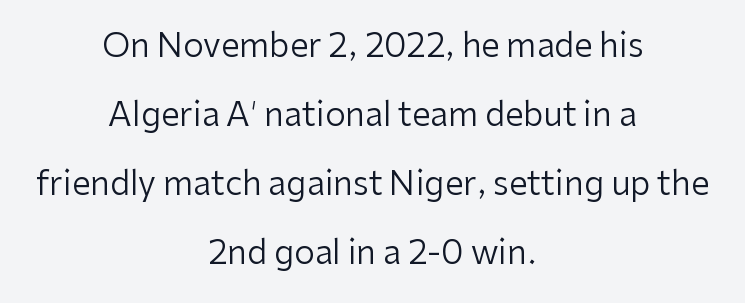
Heft: none added — not bold. The text block is weighted toward neither margin, spreading evenly from the middle. Leading is clearly above the norm, producing a sparse column. Descenders hang freely into open space. You can tell from the bare stems that sans-serif type was used.
